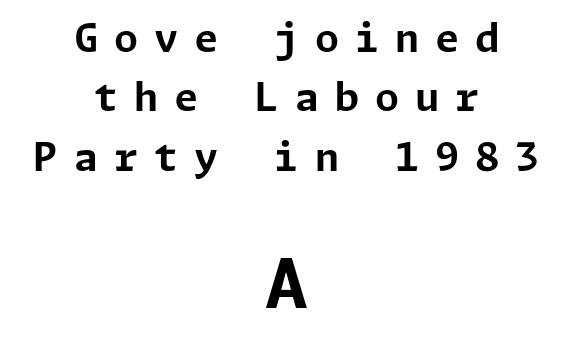
Q: Is the text bold? A: Yes.
Q: Is the text italic (slanted)? A: No, it is upright.
Q: Is the typeface a serif or a sans-serif typeface? A: Sans-serif.
Q: Is the text underlined? A: No.
Q: How is the paragraph aligned? A: Centered.
Q: Is the spacing between letters normal or unusually wide? A: Unusually wide.
Q: Is the spacing between lines tight, normal or loose? A: Normal.
Q: Which block of text is set in a larger size, the first (top) or the second (bottom)? A: The second (bottom) one.
Q: Width (condensed, normal, or wide)? A: Normal.
Q: Stroke contrast? A: Low.
Q: x-height? A: Medium.
